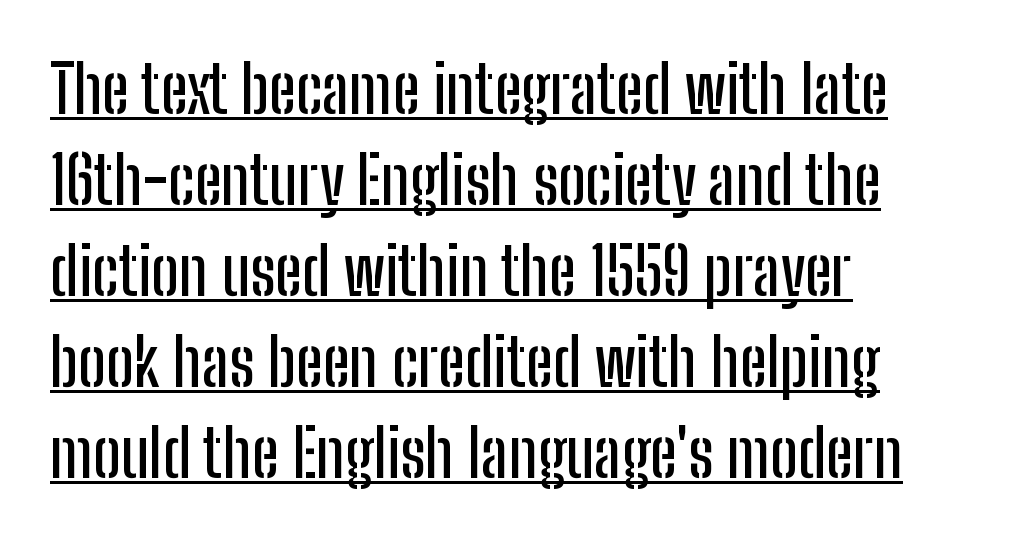
Q: Is the text italic (slanted)? A: No, it is upright.
Q: Is the typeface a serif or a sans-serif typeface? A: Sans-serif.
Q: Is the text underlined? A: Yes.
Q: How is the paragraph aligned? A: Left-aligned.
Q: Is the spacing between letters normal or unusually wide? A: Normal.
Q: Is the spacing between lines tight, normal or loose? A: Normal.
Q: Width (condensed, normal, or wide)? A: Condensed.
Q: Stroke contrast? A: Low.
Q: x-height? A: Medium.
Q: Monospaced? A: No.
